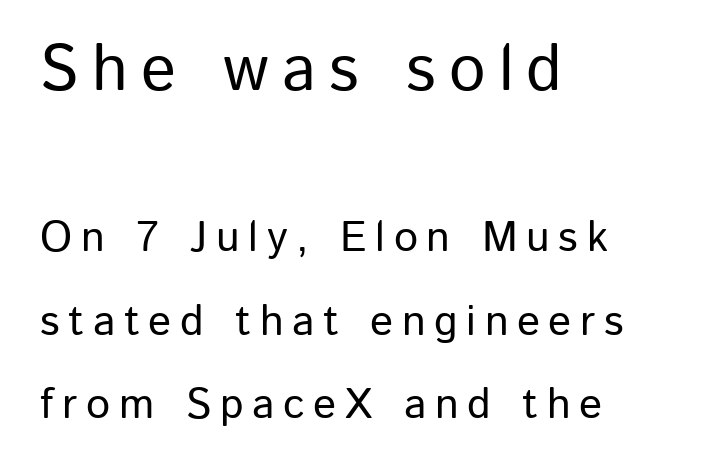
Honestly, there is no underline to notice here at all. Layout note: lines flush left. Horizontal bands of white between lines are thick stripes. The tracking jumps out immediately: characters are airy and widely separated. Unlike a traditional serif, this face leaves its strokes unadorned.
